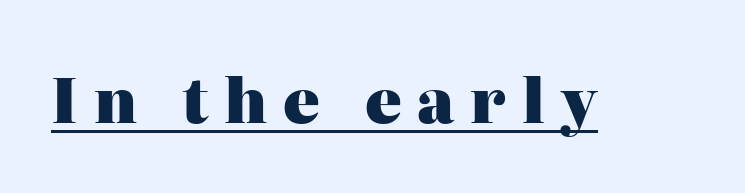
Q: Is the text bold? A: Yes.
Q: Is the text italic (slanted)? A: No, it is upright.
Q: Is the typeface a serif or a sans-serif typeface? A: Serif.
Q: Is the text underlined? A: Yes.
Q: Is the spacing between letters normal or unusually wide? A: Unusually wide.
Q: Width (condensed, normal, or wide)? A: Normal.
Q: Stroke contrast? A: High.
Q: x-height? A: Medium.
Q: Monospaced? A: No.
